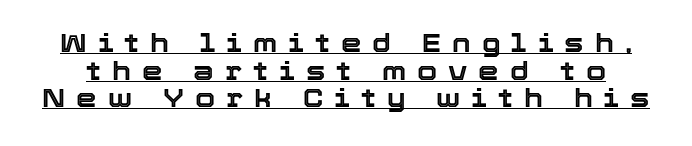
This sample trades vertical openness for compactness between lines. Nope, not italic — everything's standing straight. Students, note that the glyphs here are deliberately spaced far apart. Emphasis is given by a line drawn under the lettering.
